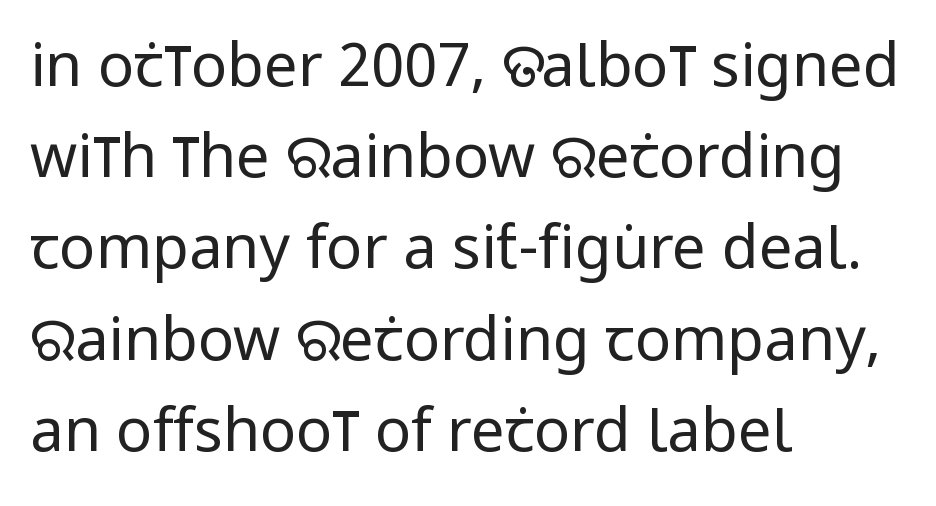
Note the varied advance widths — an 'i' is clearly narrower than an 'm'. Think standard paragraph weight, or any step lighter than that. Inter-character spacing is left at the font's built-in metrics. The baseline area is clear. Leading: standard.
